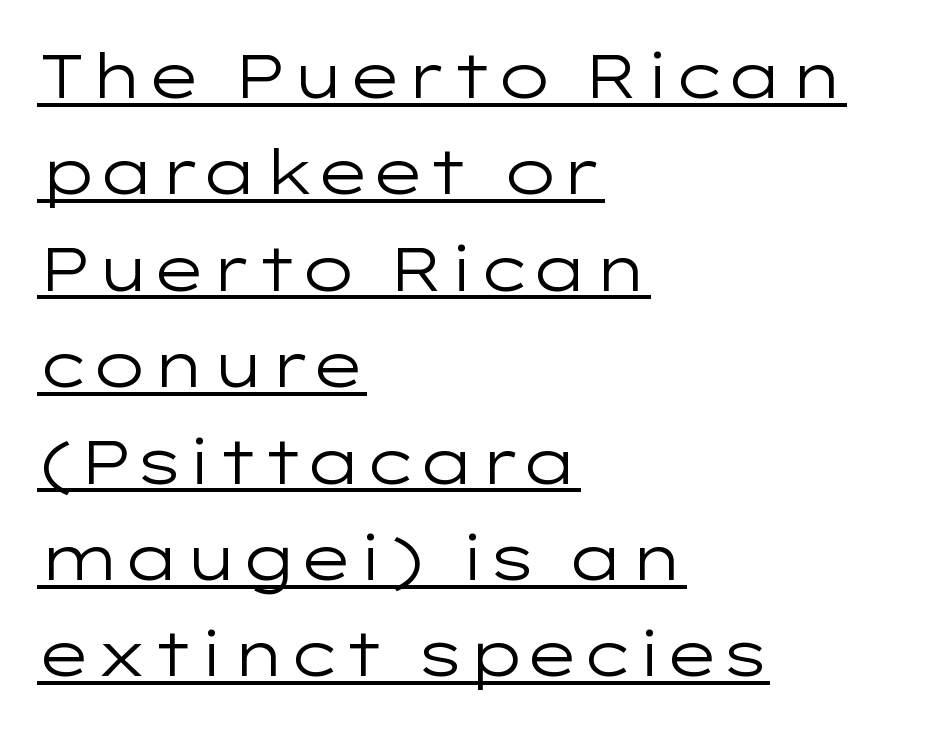
{"serif": "no", "italic": "no", "bold": "no", "weight": "regular", "width": "wide", "stroke_contrast": "low", "x_height": "medium", "monospaced": "no", "underline": "yes", "align": "left", "line_spacing": "normal", "line_spacing_ratio": 1.58, "letter_spacing": "normal", "letter_spacing_em": 0.0, "glyph_px": 61}
